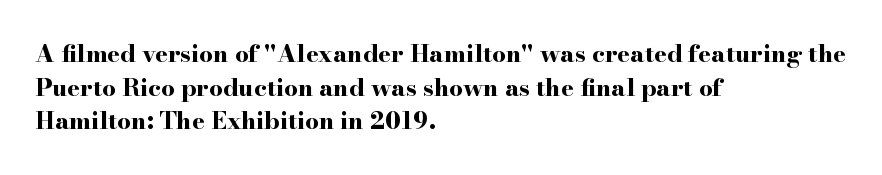
Any mark beneath the type? The region is blank. Regular leading. The face used here is rendered with its standard letterfit. These words are printed bold, with thick strokes throughout. Italic? Not at all — the glyphs are vertical. Left-aligned paragraph, ragged on the right.
